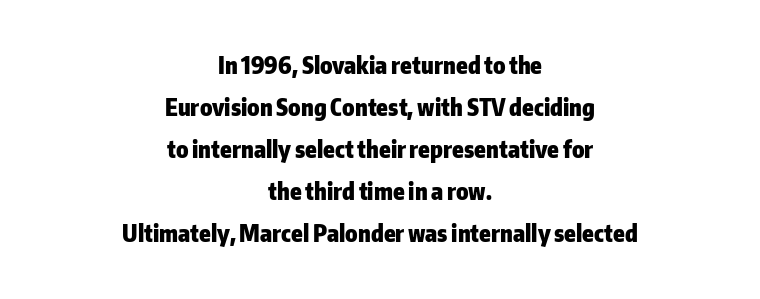
The image shows 23 px bold type, upright; set centered, line spacing 1.83x, normal letter spacing, not underlined.
